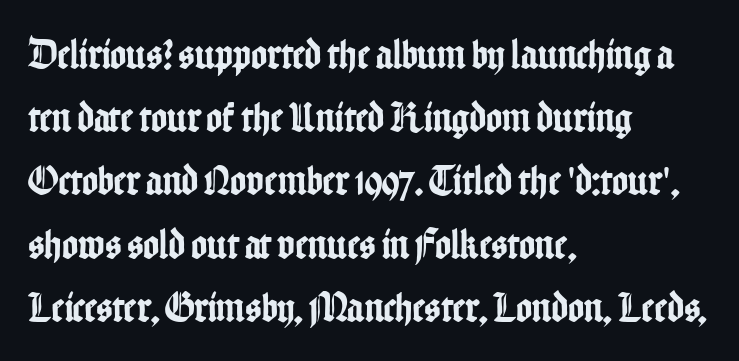
The designer went with a sans here, leaving each stem footless. These lines are set flush left with a ragged right edge. The face used here is proportionally spaced, like ordinary book or web type. The words here are not underlined. Regarding leading, the lines here are spaced in the standard way.
